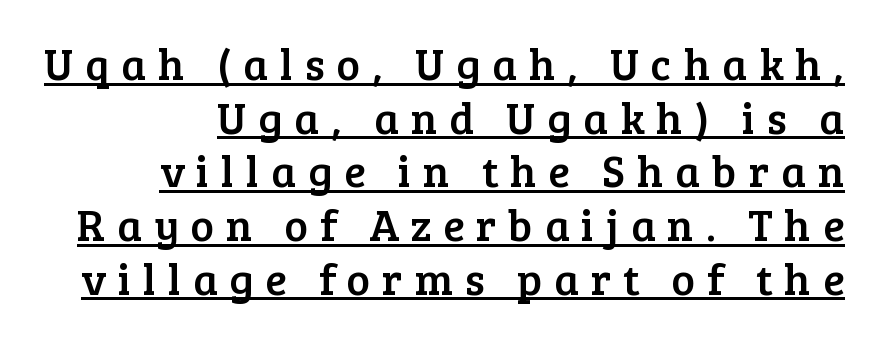
The image shows 44 px serif type, upright; set right-aligned, line spacing 1.22x, unusually wide letter spacing (+0.27 em), underlined; low stroke contrast and a medium x-height.
